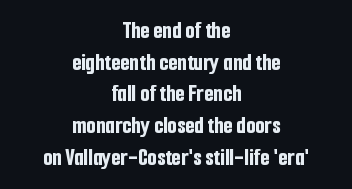
Q: Is the text bold? A: Yes.
Q: Is the text italic (slanted)? A: No, it is upright.
Q: Is the text underlined? A: No.
Q: How is the paragraph aligned? A: Centered.
Q: Is the spacing between letters normal or unusually wide? A: Normal.
Q: Is the spacing between lines tight, normal or loose? A: Normal.
